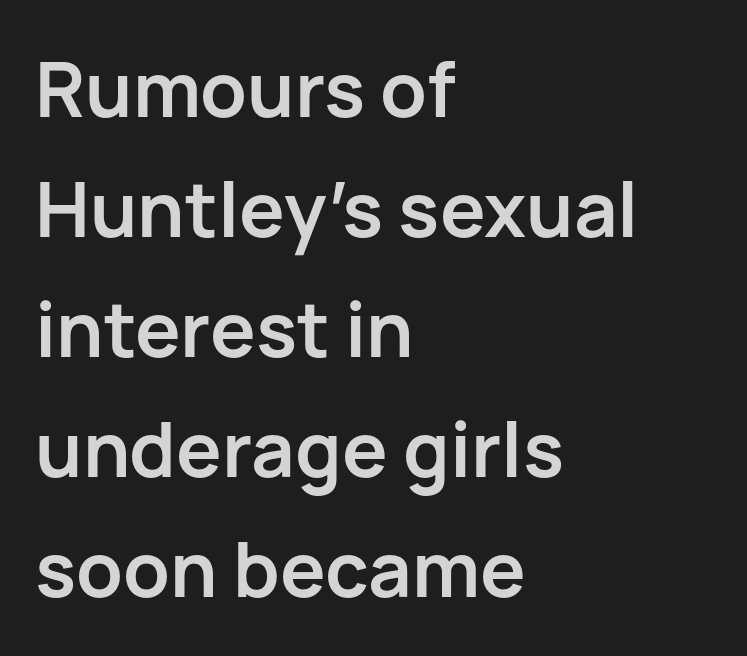
The image shows 76 px semibold sans-serif type, upright; set left-aligned, normal line spacing (1.58x), normal letter spacing, not underlined; low stroke contrast and a medium x-height.
